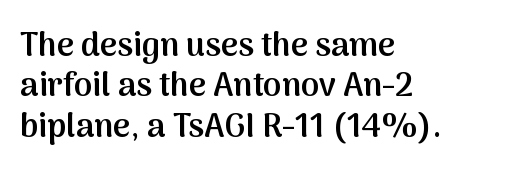
{"serif": "no", "italic": "no", "bold": "semi", "weight": "semibold", "width": "normal", "stroke_contrast": "medium", "x_height": "medium", "monospaced": "no", "underline": "no", "align": "left", "line_spacing_ratio": 1.22, "letter_spacing": "normal", "letter_spacing_em": 0.0, "glyph_px": 33}
